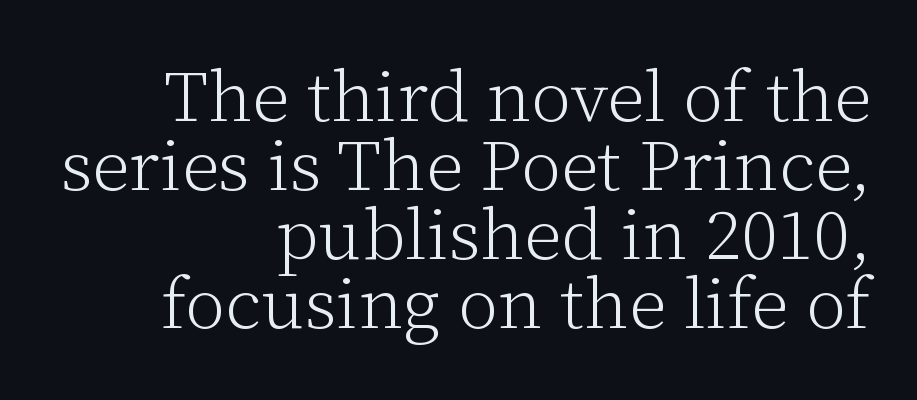
{"serif": "yes", "italic": "no", "bold": "no", "weight": "light", "width": "normal", "stroke_contrast": "low", "x_height": "medium", "monospaced": "no", "underline": "no", "align": "right", "line_spacing": "tight", "line_spacing_ratio": 0.96, "letter_spacing": "normal", "letter_spacing_em": 0.0, "glyph_px": 72}
